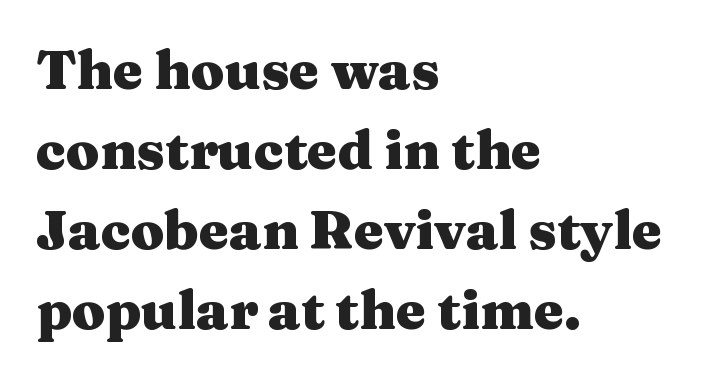
Q: Is the text bold? A: Yes.
Q: Is the text italic (slanted)? A: No, it is upright.
Q: Is the typeface a serif or a sans-serif typeface? A: Serif.
Q: Is the text underlined? A: No.
Q: How is the paragraph aligned? A: Left-aligned.
Q: Is the spacing between letters normal or unusually wide? A: Normal.
Q: Is the spacing between lines tight, normal or loose? A: Normal.
Q: Width (condensed, normal, or wide)? A: Wide.
Q: Stroke contrast? A: Medium.
Q: x-height? A: Medium.
Q: Monospaced? A: No.
